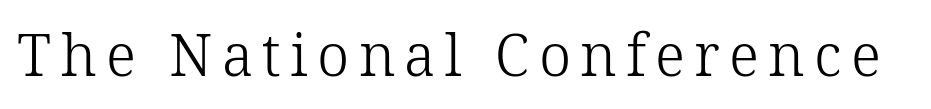
Bare-footed words on every line. A light-to-regular cut is what we see here. No italicization has been applied; the sample stays upright. The characters display serif detailing at their extremities.
